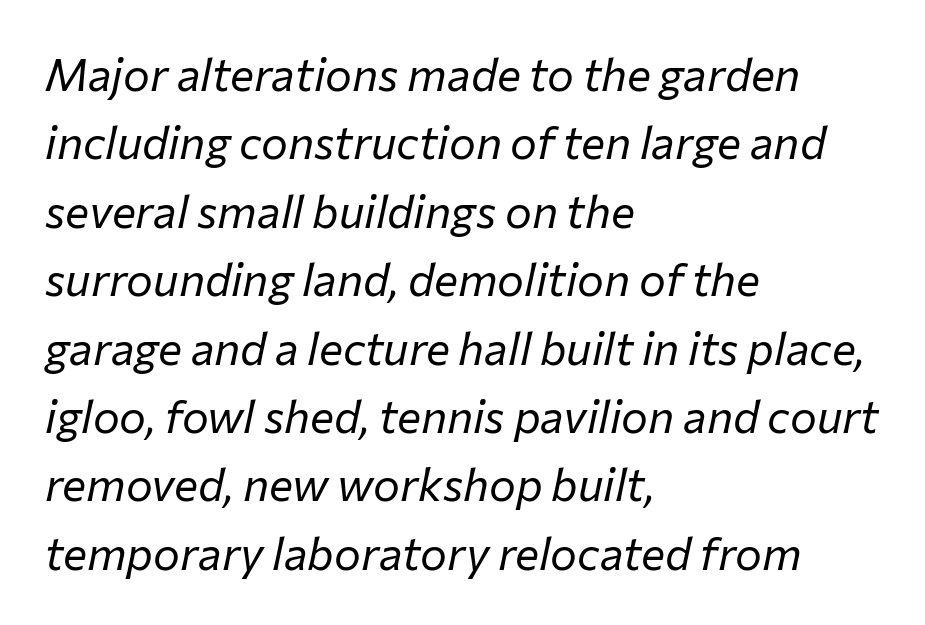
Caption: multi-line text, flush left, ragged right. What's the leading like? Ordinary, nothing unusual. Descenders hang freely into open space. The letters look calm and open, with moderate or lighter stems. Designer's note — italics engaged.
